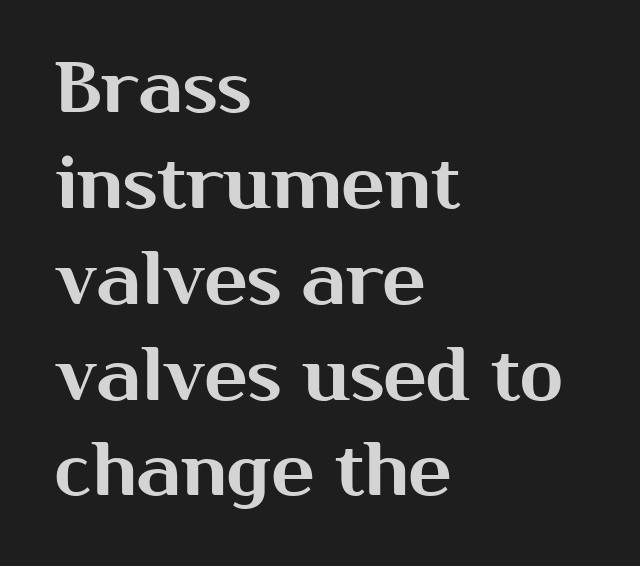
The face used here is rendered with its standard letterfit. Italic? Not at all — the glyphs are vertical. Classification — sans serif. Evenly set lines give the paragraph a standard silhouette. Here the designer chose a conventional face with non-uniform glyph widths. Each line starts at the same left margin while the right side varies.
